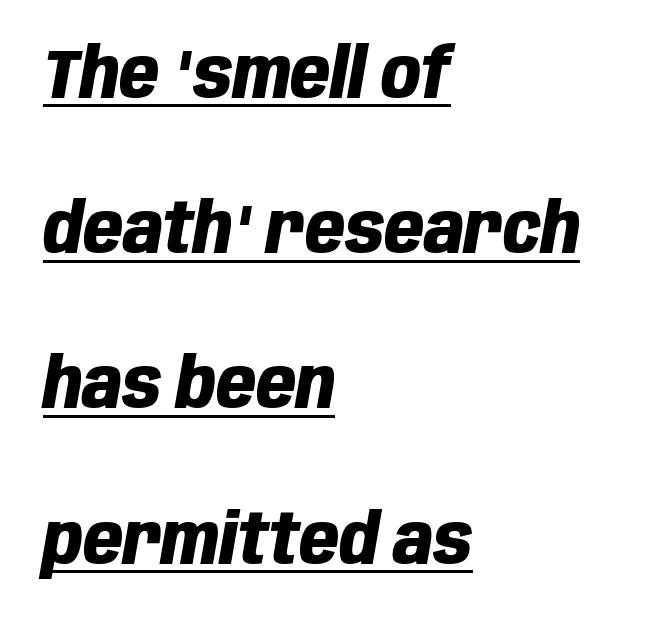
{"italic": "yes", "lean": "right", "slant_degrees": 10, "bold": "yes", "weight": "heavy", "width": "condensed", "stroke_contrast": "low", "x_height": "large", "monospaced": "no", "underline": "yes", "align": "left", "line_spacing": "loose", "line_spacing_ratio": 2.25, "letter_spacing": "normal", "letter_spacing_em": 0.0, "glyph_px": 69}
